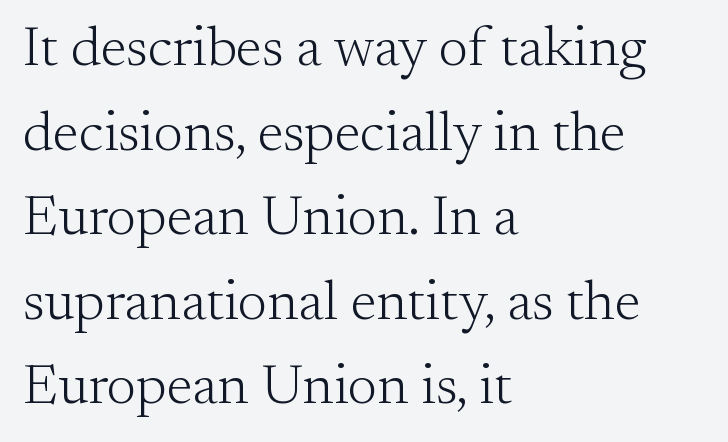
Check the space under the baseline: it is left empty. The type family on display is of the serif kind. Honestly, the row spacing looks completely unremarkable. The lines are quadded left.
